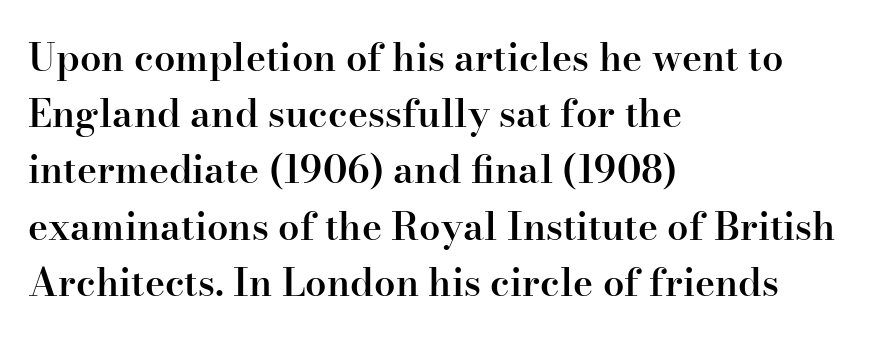
The image shows 38 px semibold serif type, upright; set left-aligned, normal line spacing (1.48x), normal letter spacing, not underlined; high stroke contrast and a small x-height.
